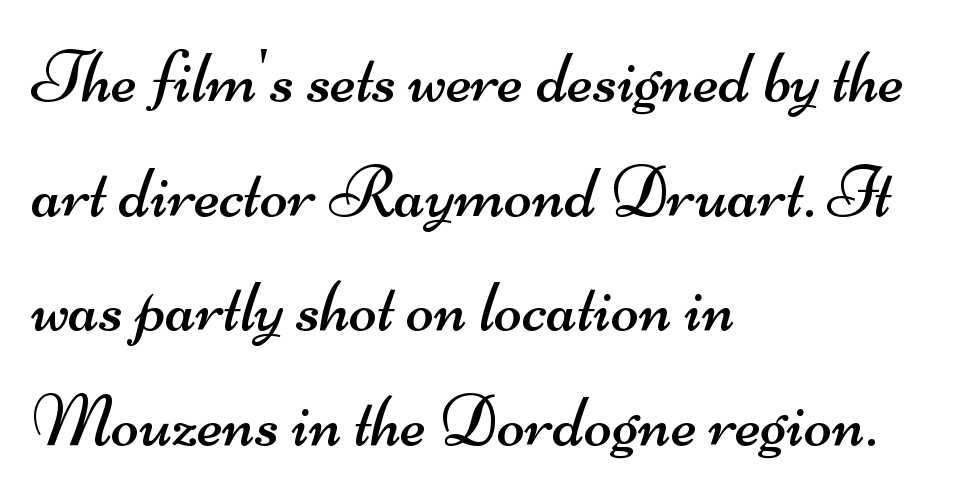
{"serif": "no", "bold": "no", "weight": "regular", "width": "wide", "stroke_contrast": "medium", "x_height": "small", "monospaced": "no", "underline": "no", "align": "left", "line_spacing": "normal", "line_spacing_ratio": 1.55, "letter_spacing": "normal", "letter_spacing_em": 0.0, "glyph_px": 74}
